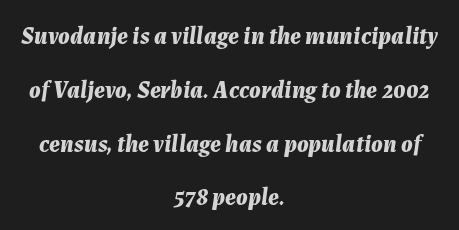
Decoration check: the copy has no underline. What weight is shown? A full bold with thick strokes. What stands out about the letter spacing? Nothing — it is the standard amount. Line starts and ends both wander, symmetrically. Baseline-to-baseline distance is far greater than the letter height. The font's italic variant was chosen for this text.
